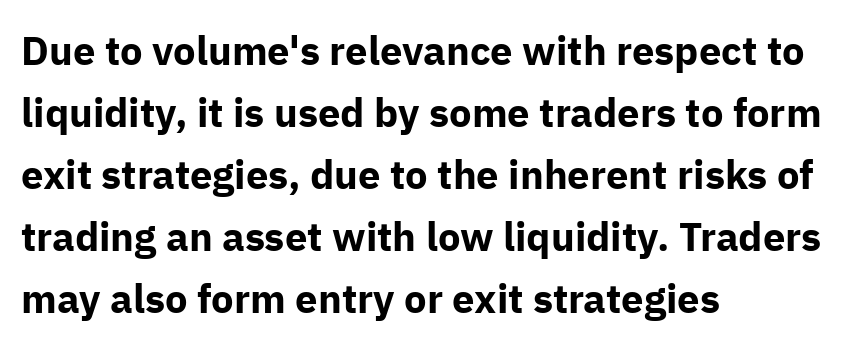
The image shows 40 px bold sans-serif type, upright; set left-aligned, normal line spacing (1.55x), normal letter spacing, not underlined; low stroke contrast and a medium x-height.
